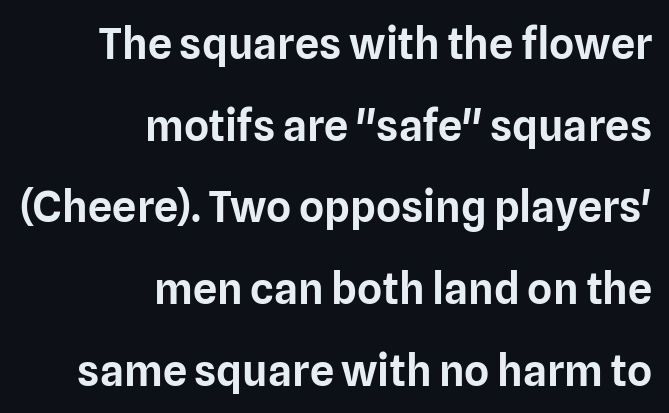
A typesetter would mark this as roman, not italic. Is this a fixed-width face? No — the glyphs have proportional, varying widths. A typesetter would call this zero additional tracking. Every row of glyphs terminates at an identical x-position on the right. Leading: increased.
